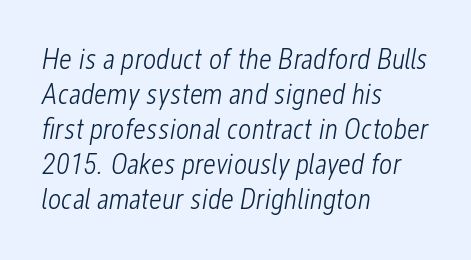
Bare-footed words on every line. Caption: face not bold, strokes unweighted. All the whitespace from short lines collects on the right. Observe the ordinary spacing: letters are neighbours, not strangers.
